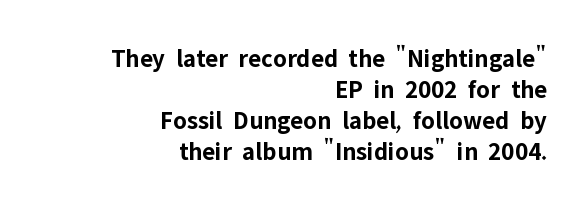
{"italic": "no", "bold": "yes", "underline": "no", "align": "right", "line_spacing_ratio": 1.19, "letter_spacing": "normal", "letter_spacing_em": 0.0, "glyph_px": 26}
